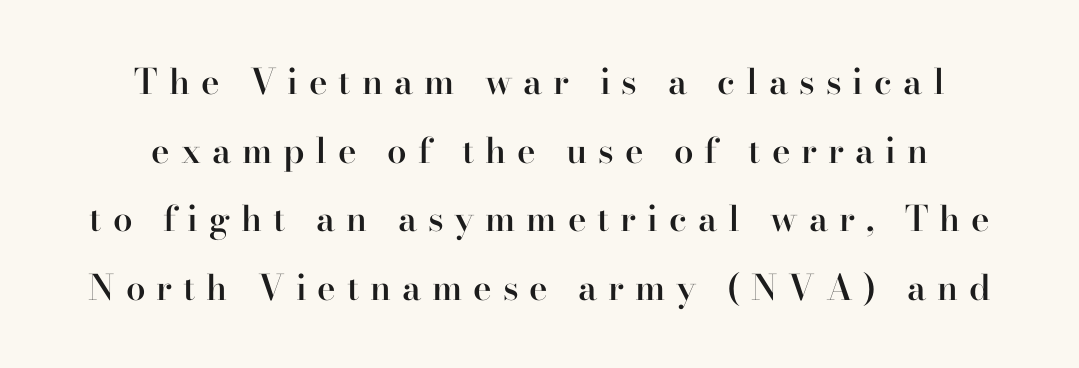
The image shows 35 px semibold serif type, upright; set centered, loose line spacing (1.96x), unusually wide letter spacing (+0.31 em), not underlined; high stroke contrast and a small x-height.
